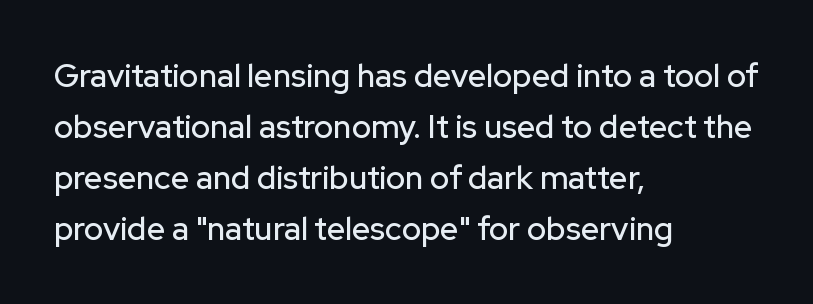
The image shows 32 px sans-serif type, upright; set left-aligned, normal line spacing (1.59x), normal letter spacing, not underlined; low stroke contrast and a medium x-height.
